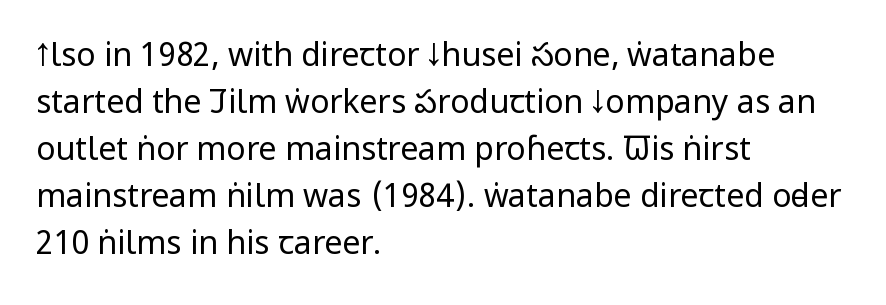
Q: Is the text bold? A: No.
Q: Is the text italic (slanted)? A: No, it is upright.
Q: Is the typeface a serif or a sans-serif typeface? A: Sans-serif.
Q: Is the text underlined? A: No.
Q: How is the paragraph aligned? A: Left-aligned.
Q: Is the spacing between letters normal or unusually wide? A: Normal.
Q: Is the spacing between lines tight, normal or loose? A: Normal.
Q: Width (condensed, normal, or wide)? A: Condensed.
Q: Stroke contrast? A: Low.
Q: x-height? A: Large.
Q: Monospaced? A: No.
